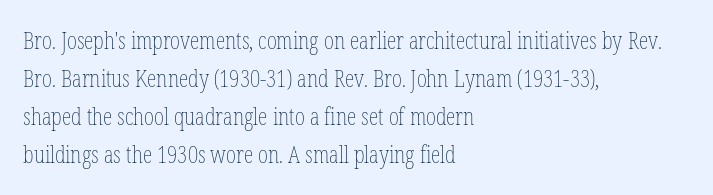
{"italic": "no", "bold": "no", "underline": "no", "align": "left", "line_spacing": "normal", "line_spacing_ratio": 1.59, "letter_spacing": "normal", "letter_spacing_em": 0.0, "glyph_px": 24}
